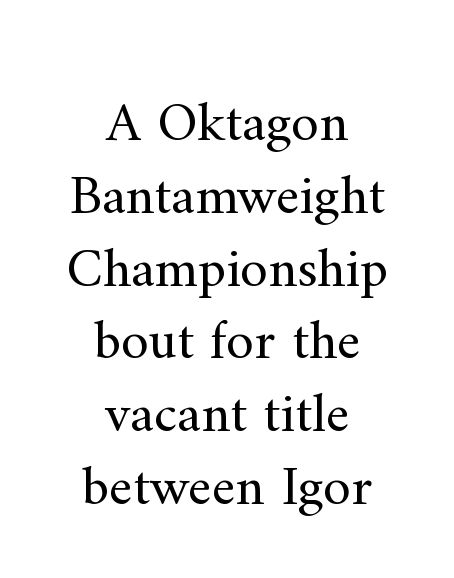
Normally led — the rows are evenly, conventionally spaced. The type sits square on the baseline with zero lean. Glyph-to-glyph distance matches everyday printed text. Horizontal alignment here is central, giving a formal, balanced look.
